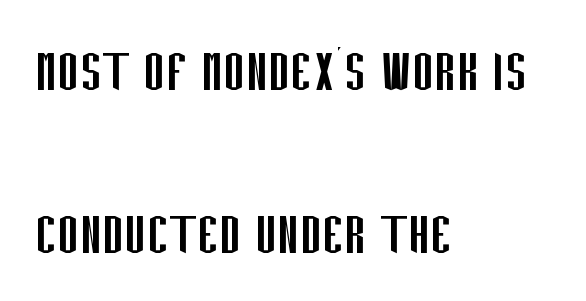
The axis of the letterforms is exactly vertical. Think standard paragraph weight, or any step lighter than that. Layout note: lines flush left. Check the space under the baseline: it is left empty. Here the glyphs are tracked normally, forming tight word shapes.
